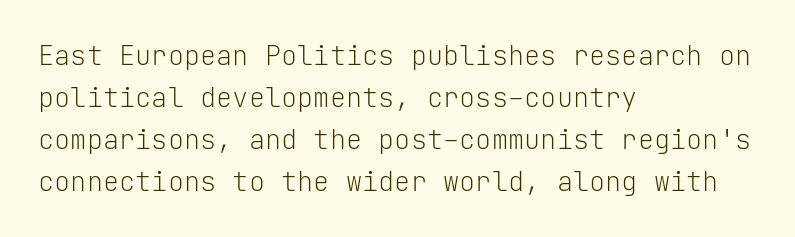
{"italic": "no", "bold": "no", "underline": "no", "align": "left", "line_spacing": "normal", "line_spacing_ratio": 1.55, "letter_spacing": "normal", "letter_spacing_em": 0.0, "glyph_px": 27}
